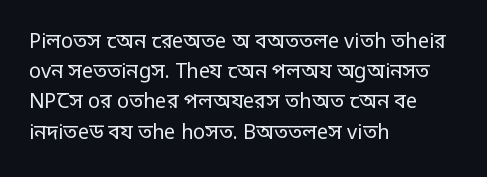
The image shows 20 px text type, upright; set left-aligned, normal line spacing (1.51x), normal letter spacing, not underlined.
